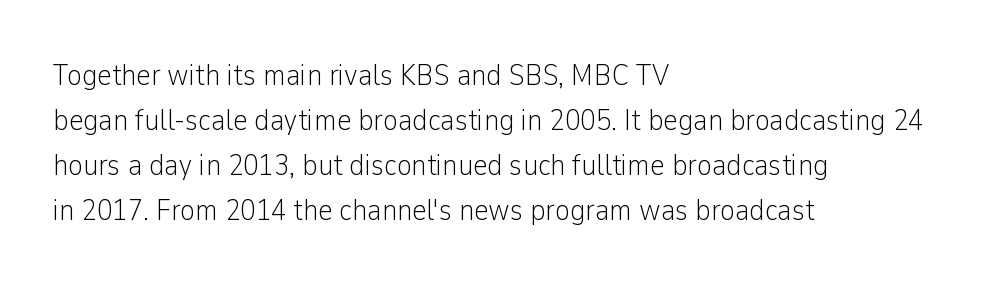
Q: Is the text bold? A: No.
Q: Is the text italic (slanted)? A: No, it is upright.
Q: Is the typeface a serif or a sans-serif typeface? A: Sans-serif.
Q: Is the text underlined? A: No.
Q: How is the paragraph aligned? A: Left-aligned.
Q: Is the spacing between letters normal or unusually wide? A: Normal.
Q: Is the spacing between lines tight, normal or loose? A: Normal.
Q: Width (condensed, normal, or wide)? A: Condensed.
Q: Stroke contrast? A: Low.
Q: x-height? A: Medium.
Q: Monospaced? A: No.
